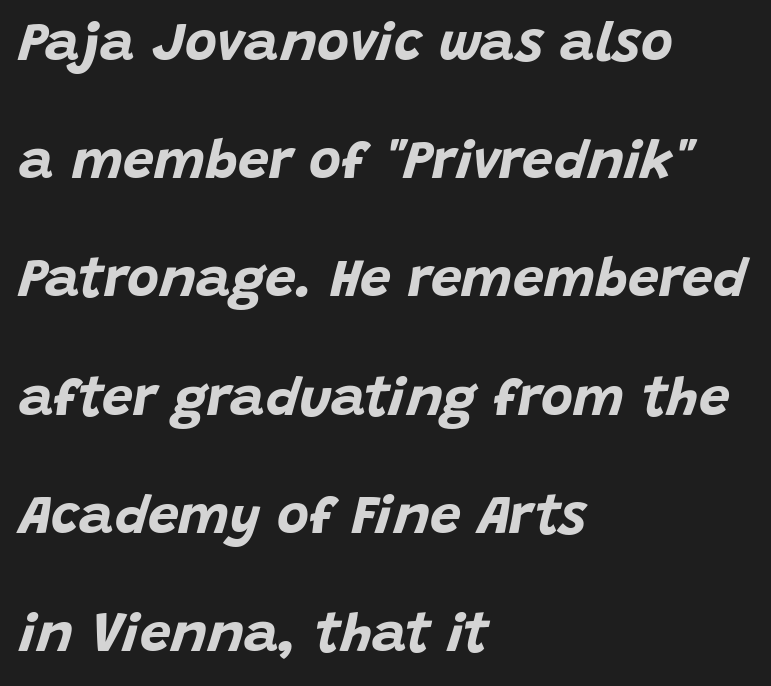
The image shows 55 px bold type, italic (leaning right); set left-aligned, loose line spacing (2.15x), normal letter spacing, not underlined; low stroke contrast and a large x-height.
